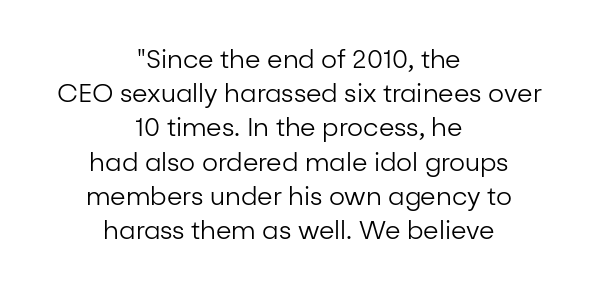
{"italic": "no", "bold": "no", "underline": "no", "align": "center", "line_spacing": "normal", "line_spacing_ratio": 1.37, "letter_spacing": "normal", "letter_spacing_em": 0.0, "glyph_px": 25}
